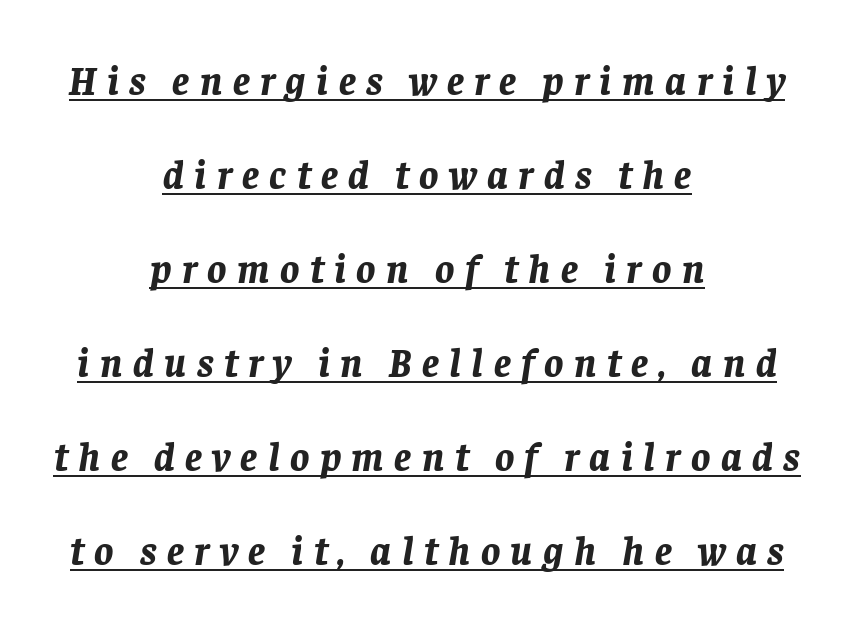
Q: Is the text bold? A: Yes.
Q: Is the text italic (slanted)? A: Yes, it leans right by about 8 degrees.
Q: Is the text underlined? A: Yes.
Q: How is the paragraph aligned? A: Centered.
Q: Is the spacing between letters normal or unusually wide? A: Unusually wide.
Q: Is the spacing between lines tight, normal or loose? A: Loose.
Q: Width (condensed, normal, or wide)? A: Normal.
Q: Stroke contrast? A: Low.
Q: x-height? A: Large.
Q: Monospaced? A: No.
